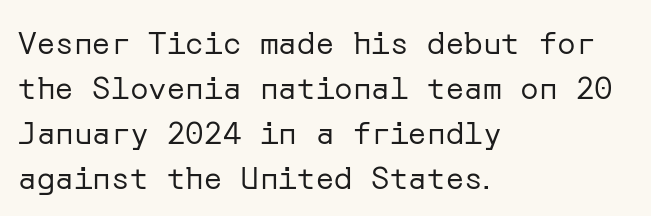
The typesetter chose a ragged-right arrangement here. The letterforms sit at book weight or below. Normally led — the rows are evenly, conventionally spaced. Spacing between characters is what you'd get straight out of the box. You can tell from the bare stems that sans-serif type was used. The zone under the glyphs is completely vacant.
